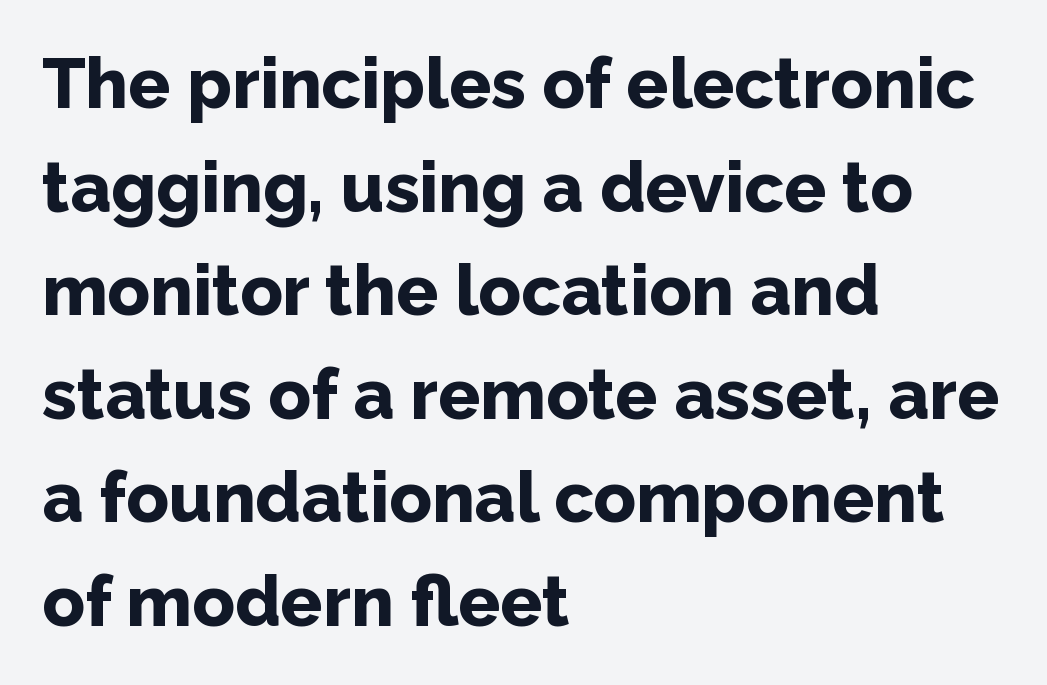
Q: Is the text bold? A: Yes.
Q: Is the text italic (slanted)? A: No, it is upright.
Q: Is the typeface a serif or a sans-serif typeface? A: Sans-serif.
Q: Is the text underlined? A: No.
Q: How is the paragraph aligned? A: Left-aligned.
Q: Is the spacing between letters normal or unusually wide? A: Normal.
Q: Is the spacing between lines tight, normal or loose? A: Normal.
Q: Width (condensed, normal, or wide)? A: Normal.
Q: Stroke contrast? A: Low.
Q: x-height? A: Medium.
Q: Monospaced? A: No.
